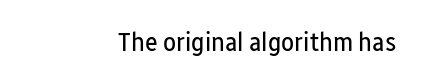
The image shows 27 px text type, upright; set right-aligned, normal letter spacing, not underlined.
